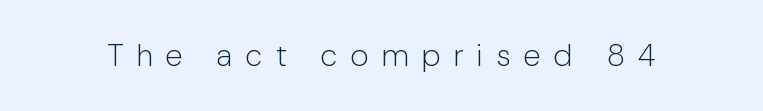
The image shows 31 px light, condensed sans-serif type, upright; set unusually wide letter spacing (+0.46 em), not underlined; low stroke contrast and a medium x-height.
